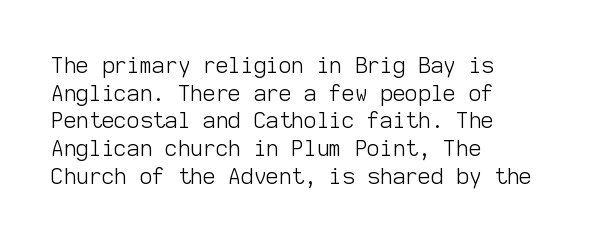
Q: Is the text bold? A: No.
Q: Is the text italic (slanted)? A: No, it is upright.
Q: Is the text underlined? A: No.
Q: How is the paragraph aligned? A: Left-aligned.
Q: Is the spacing between letters normal or unusually wide? A: Normal.
Q: Is the spacing between lines tight, normal or loose? A: Normal.
